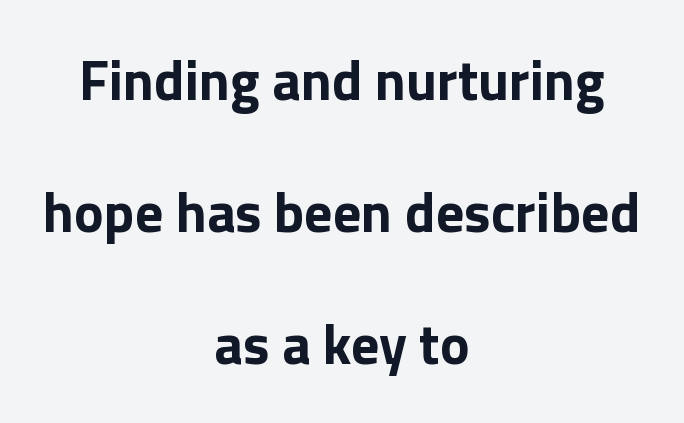
A typesetter would call this proportional, since set widths differ per character. Visually the block forms a symmetrical silhouette, jagged on both flanks. You could fit nearly another row in the gap between these rows. The font's upright variant was chosen for this text. On the weight axis this lands at bold, roughly 700.
